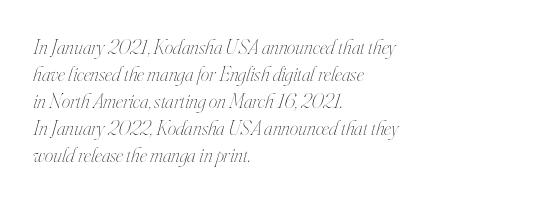
The tracking reads as untouched default to a designer's eye. Weight: in the light-to-regular range. Does the lettering tilt? It does — this is italic. The setting favours the left margin, as ordinary paragraphs usually do.
